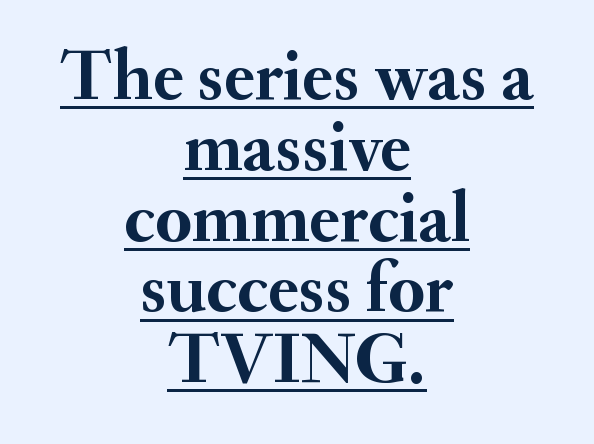
Q: Is the text bold? A: Yes.
Q: Is the text italic (slanted)? A: No, it is upright.
Q: Is the typeface a serif or a sans-serif typeface? A: Serif.
Q: Is the text underlined? A: Yes.
Q: How is the paragraph aligned? A: Centered.
Q: Is the spacing between letters normal or unusually wide? A: Normal.
Q: Is the spacing between lines tight, normal or loose? A: Tight.
Q: Width (condensed, normal, or wide)? A: Normal.
Q: Stroke contrast? A: Medium.
Q: x-height? A: Small.
Q: Monospaced? A: No.
